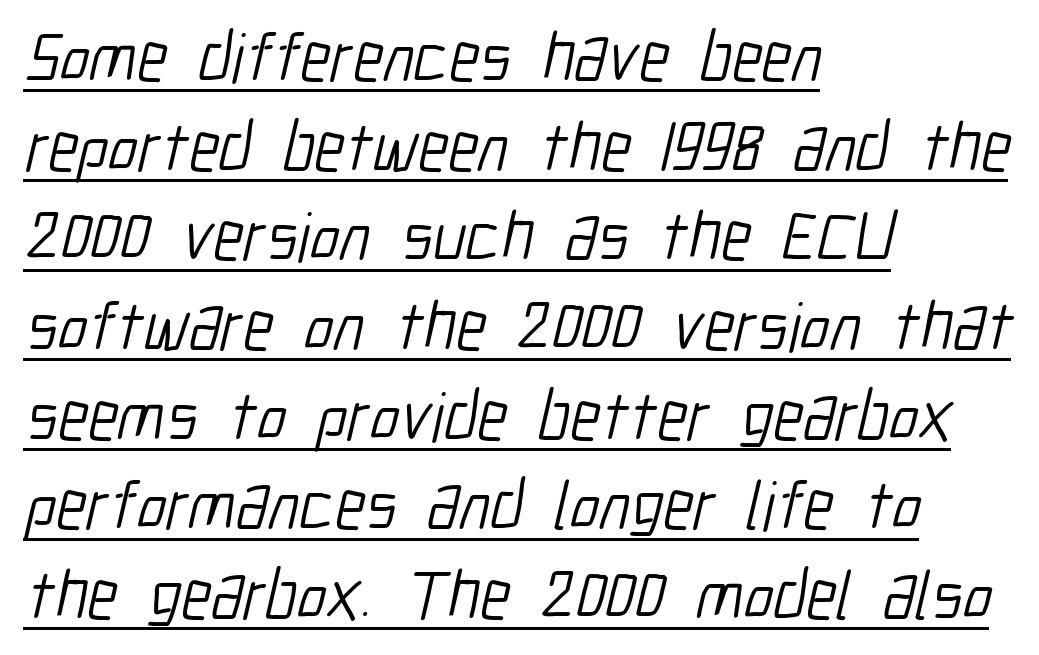
{"serif": "no", "bold": "no", "weight": "light", "width": "condensed", "stroke_contrast": "low", "x_height": "medium", "monospaced": "no", "underline": "yes", "align": "left", "line_spacing": "normal", "line_spacing_ratio": 1.3, "letter_spacing": "normal", "letter_spacing_em": 0.0, "glyph_px": 69}
